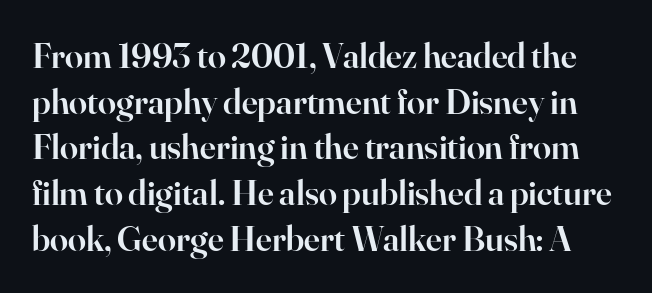
The image shows 36 px semibold serif type, upright; set normal line spacing (1.27x), normal letter spacing, not underlined; high stroke contrast and a small x-height.
